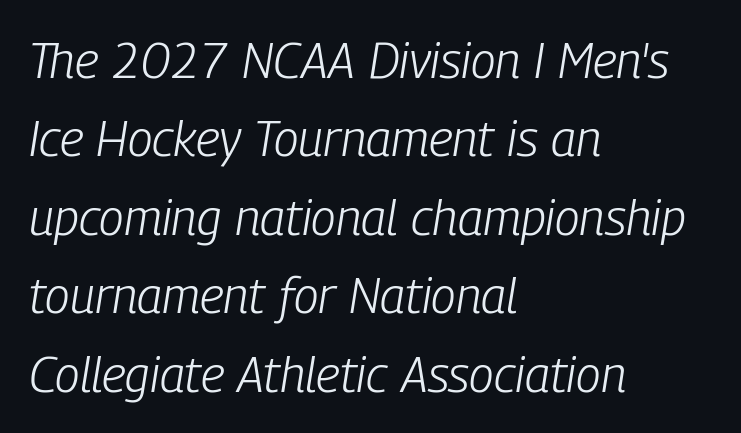
{"italic": "yes", "lean": "right", "slant_degrees": 9, "bold": "no", "weight": "light", "width": "condensed", "stroke_contrast": "low", "x_height": "medium", "monospaced": "no", "underline": "no", "align": "left", "line_spacing": "normal", "line_spacing_ratio": 1.57, "letter_spacing": "normal", "letter_spacing_em": 0.0, "glyph_px": 50}
